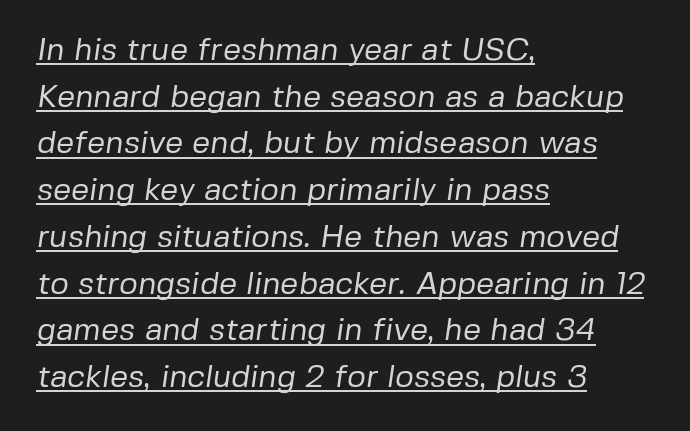
A baseline rule has been typeset under these characters. Proportional: the letters do not fall into vertical columns. The paragraph shown leans on its left margin. Each letter's strokes conclude bluntly, with no projecting serifs. Summary of weight: not heavy and not bold.
